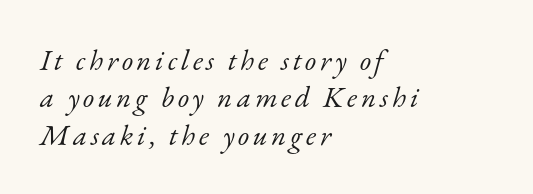
Notice how the stems are inclined rather than vertical — that's the hallmark of italics. Students, observe: this is what conventionally led text looks like. Think of a printed novel: that variable character pitch is what you see here. Vertical stems look standard width or narrower in stroke. Small tapered or slab feet sit at the stroke ends, so this counts as serif.
